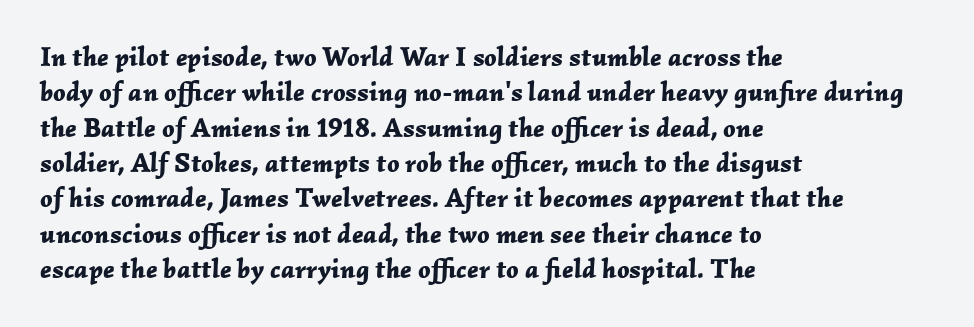
One-word summary of the alignment: left. Tracking value appears to be zero — textbook default spacing. Is there much room between lines? A standard amount, neither cramped nor airy. Notice how the stems are inclined rather than vertical — that's the hallmark of italics.
